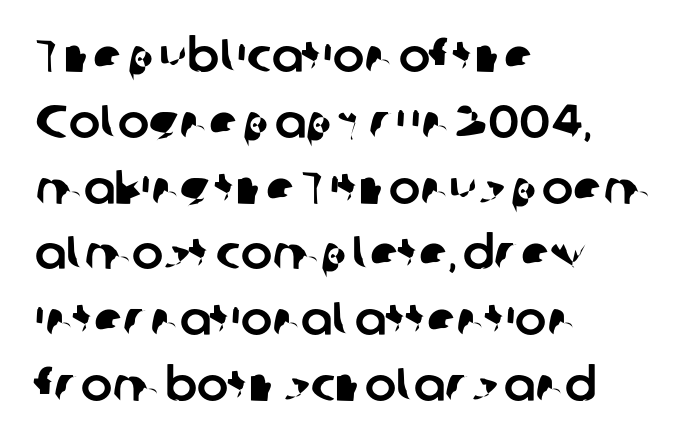
The image shows 47 px sans-serif type; set left-aligned, normal line spacing (1.4x), normal letter spacing, not underlined; low stroke contrast and a medium x-height.
